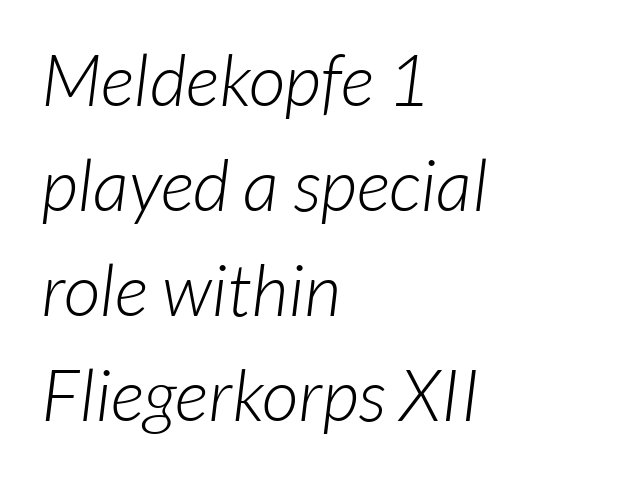
{"serif": "no", "bold": "no", "weight": "light", "width": "normal", "stroke_contrast": "low", "x_height": "medium", "monospaced": "no", "underline": "no", "align": "left", "line_spacing": "normal", "line_spacing_ratio": 1.46, "letter_spacing": "normal", "letter_spacing_em": 0.0, "glyph_px": 72}
